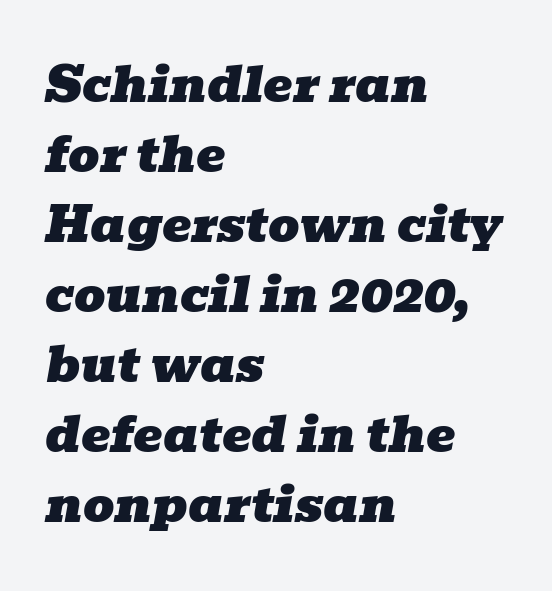
The image shows 49 px wide serif type, italic (leaning right); set left-aligned, normal line spacing (1.43x), normal letter spacing, not underlined; low stroke contrast and a medium x-height.
